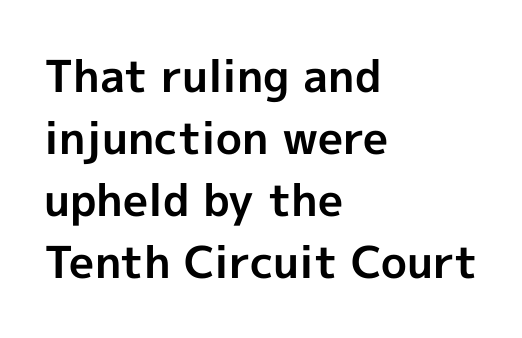
{"serif": "no", "italic": "no", "bold": "yes", "weight": "bold", "width": "normal", "x_height": "medium", "monospaced": "no", "underline": "no", "align": "left", "line_spacing": "normal", "line_spacing_ratio": 1.41, "letter_spacing": "normal", "letter_spacing_em": 0.0, "glyph_px": 44}
